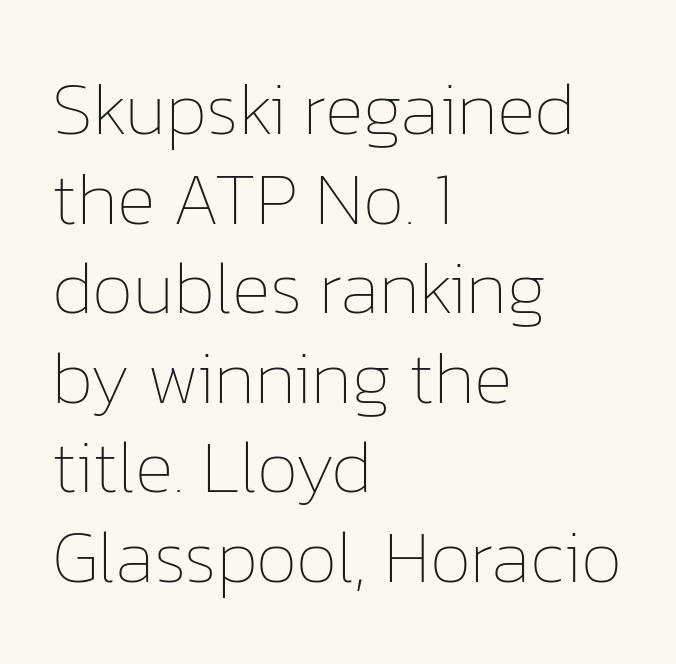
The letters stand straight up with perfectly vertical stems. Proportional: the letters do not fall into vertical columns. This is not heavy type; no bold has been used. The compositor pushed each line to the left boundary. Compared with typical body copy, the letter spacing here is the same.
